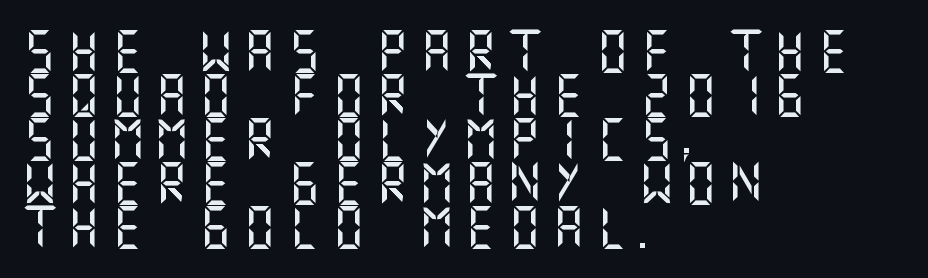
{"serif": "no", "italic": "no", "width": "normal", "stroke_contrast": "medium", "x_height": "large", "underline": "no", "align": "left", "line_spacing": "tight", "line_spacing_ratio": 1.05, "letter_spacing": "wide", "letter_spacing_em": 0.25, "glyph_px": 42}
